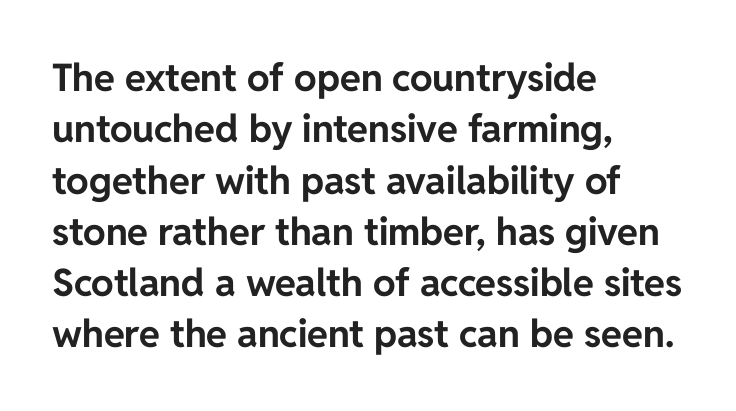
{"serif": "no", "italic": "no", "bold": "yes", "weight": "bold", "width": "normal", "stroke_contrast": "low", "x_height": "medium", "monospaced": "no", "underline": "no", "align": "left", "line_spacing": "normal", "line_spacing_ratio": 1.35, "letter_spacing": "normal", "letter_spacing_em": 0.0, "glyph_px": 38}
